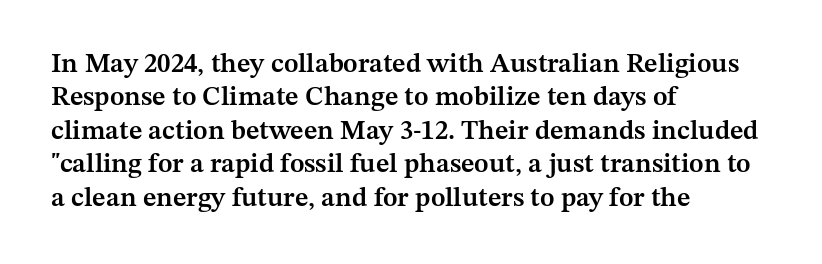
{"italic": "no", "bold": "semi", "underline": "no", "align": "left", "line_spacing_ratio": 1.24, "letter_spacing": "normal", "letter_spacing_em": 0.0, "glyph_px": 27}
